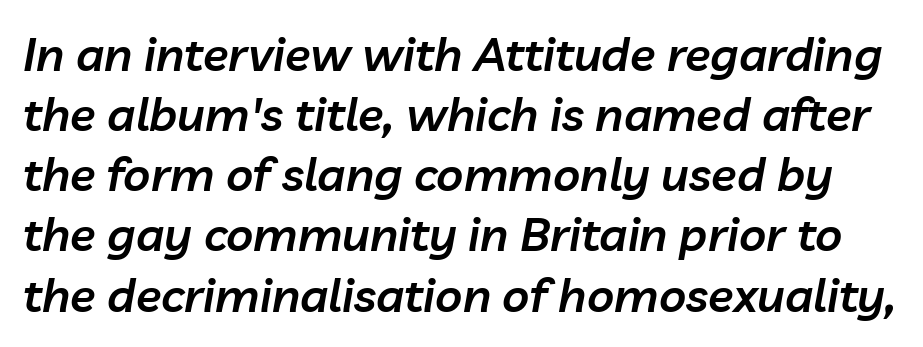
The image shows 47 px semibold type, italic (leaning right); set normal line spacing (1.28x), normal letter spacing, not underlined; low stroke contrast and a medium x-height.
